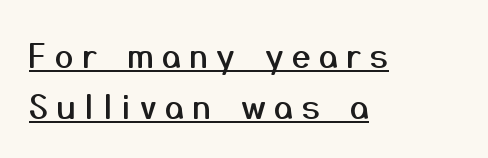
The image shows 33 px sans-serif type, upright; set left-aligned, normal line spacing (1.54x), unusually wide letter spacing (+0.26 em), underlined; medium stroke contrast and a medium x-height.
